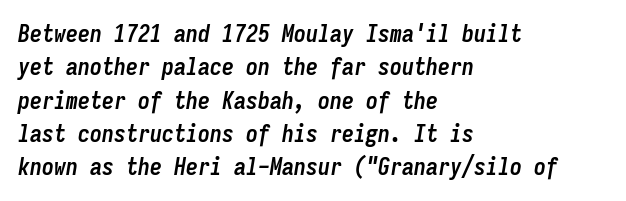
The image shows 24 px bold type, italic (leaning right); set left-aligned, normal line spacing (1.39x), normal letter spacing, not underlined.
